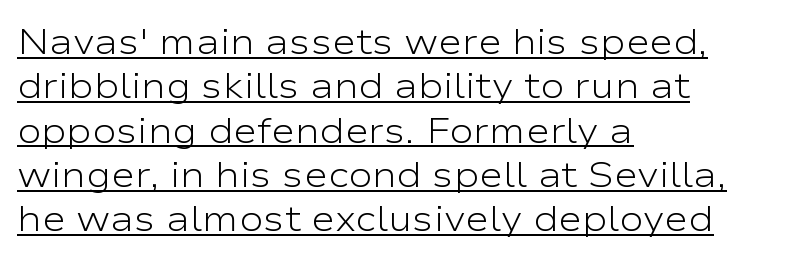
Q: Is the text bold? A: No.
Q: Is the text italic (slanted)? A: No, it is upright.
Q: Is the typeface a serif or a sans-serif typeface? A: Sans-serif.
Q: Is the text underlined? A: Yes.
Q: How is the paragraph aligned? A: Left-aligned.
Q: Is the spacing between letters normal or unusually wide? A: Normal.
Q: Width (condensed, normal, or wide)? A: Wide.
Q: Stroke contrast? A: Low.
Q: x-height? A: Medium.
Q: Monospaced? A: No.
